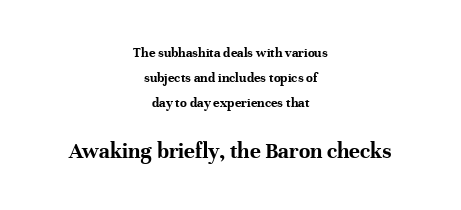
{"italic": "no", "bold": "yes", "underline": "no", "align": "center", "line_spacing_ratio": 1.78, "letter_spacing": "normal", "letter_spacing_em": 0.0, "larger_block": "second", "size_ratio": 1.64, "glyph_px": 23}
